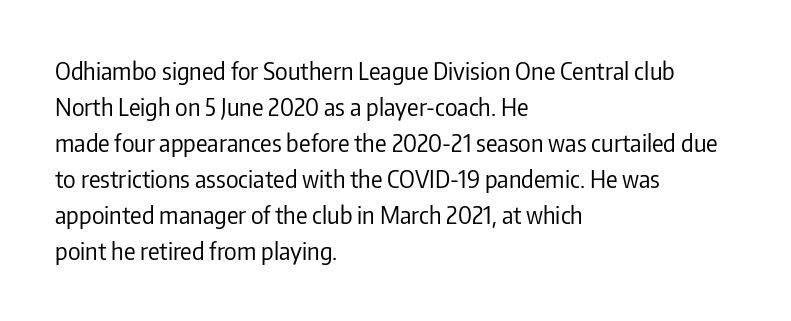
{"italic": "no", "bold": "no", "underline": "no", "align": "left", "line_spacing": "normal", "line_spacing_ratio": 1.5, "letter_spacing": "normal", "letter_spacing_em": 0.0, "glyph_px": 24}
